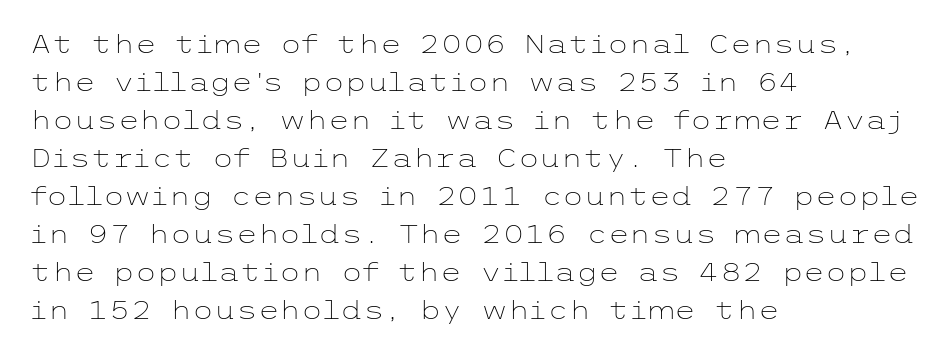
{"italic": "no", "bold": "no", "underline": "no", "align": "left", "line_spacing": "normal", "line_spacing_ratio": 1.52, "letter_spacing": "normal", "letter_spacing_em": 0.0, "glyph_px": 25}
